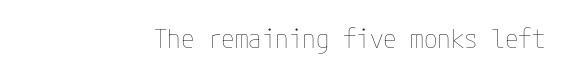
{"italic": "no", "bold": "no", "underline": "no", "align": "right", "letter_spacing": "normal", "letter_spacing_em": 0.0, "glyph_px": 27}
